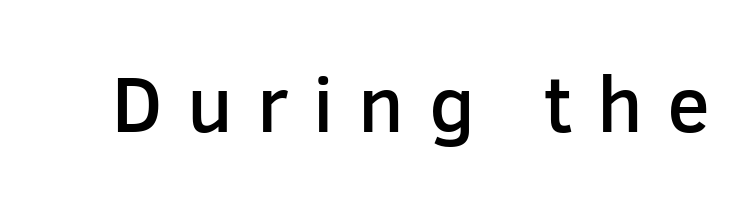
{"serif": "no", "italic": "no", "bold": "semi", "weight": "semibold", "width": "normal", "stroke_contrast": "low", "x_height": "medium", "monospaced": "no", "underline": "no", "letter_spacing": "wide", "letter_spacing_em": 0.31, "glyph_px": 79}
